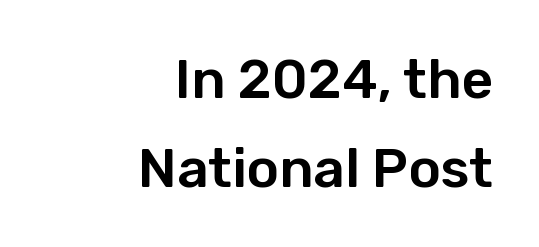
Quick note: not italic, upright. Compared with typical body copy, the letter spacing here is the same. These lines are rendered in a variable-pitch font. Interline gaps are of average width in this sample. These lines are composed in type without serifs.
